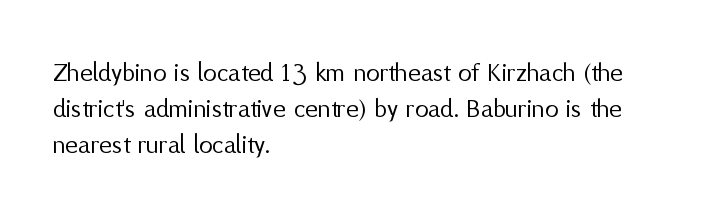
The image shows 27 px text type, upright; set left-aligned, normal line spacing (1.33x), normal letter spacing, not underlined.
